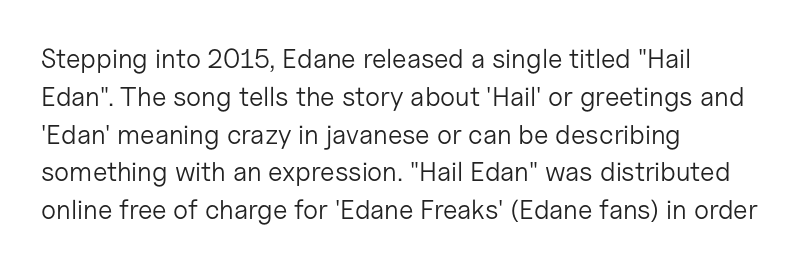
Short note: letters normally spaced. These lines are set flush left with a ragged right edge. The passage shown is not bold in any degree. Rows of type keep a routine distance in the vertical direction. This is the regular roman posture of the typeface.
